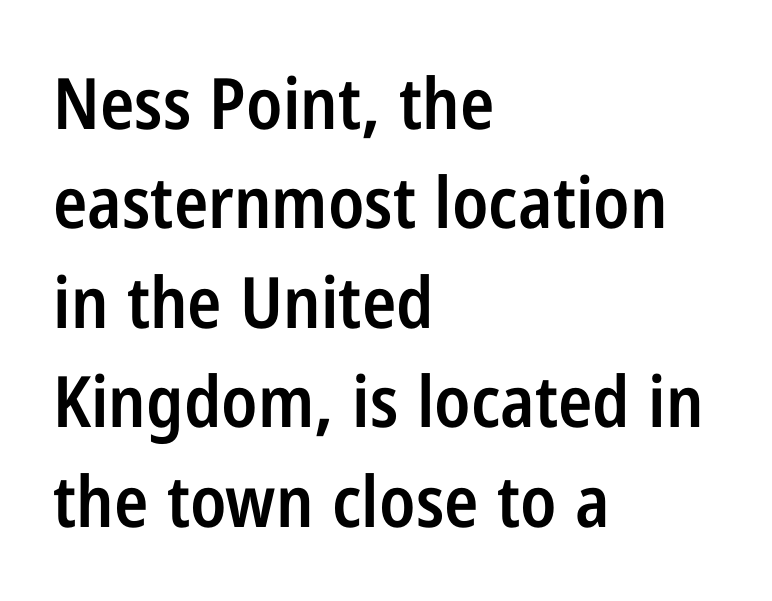
The image shows 71 px semibold, condensed sans-serif type, upright; set left-aligned, normal line spacing (1.4x), normal letter spacing, not underlined; low stroke contrast and a medium x-height.
